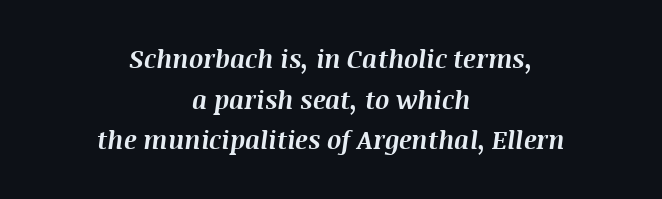
Q: Is the text bold? A: Yes.
Q: Is the text italic (slanted)? A: Yes, it leans right by about 8 degrees.
Q: Is the text underlined? A: No.
Q: How is the paragraph aligned? A: Centered.
Q: Is the spacing between letters normal or unusually wide? A: Normal.
Q: Is the spacing between lines tight, normal or loose? A: Normal.
